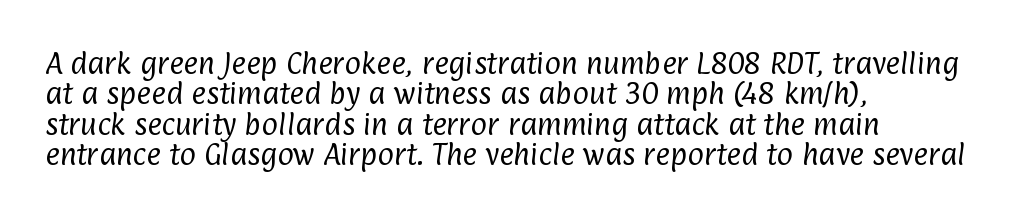
Q: Is the text bold? A: No.
Q: Is the text underlined? A: No.
Q: How is the paragraph aligned? A: Left-aligned.
Q: Is the spacing between letters normal or unusually wide? A: Normal.
